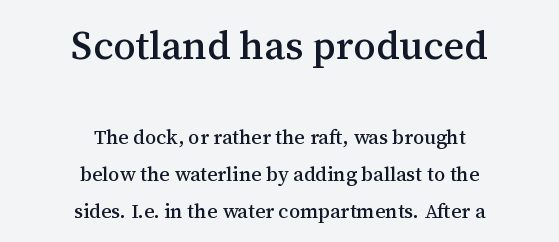
Nope, not italic — everything's standing straight. The more generous point size was reserved for the upper chunk. Is this a sans? No — the strokes have serifs. This rendering leaves character spacing at its baseline value. The lines are quadded center.
